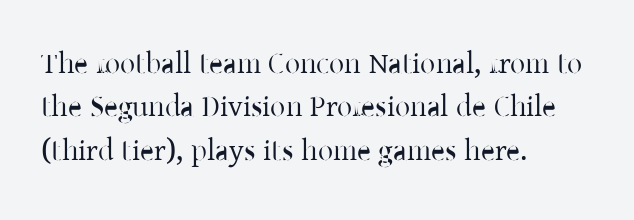
The image shows 30 px regular-weight serif type, upright; set left-aligned, normal line spacing (1.45x), normal letter spacing, not underlined; low stroke contrast and a medium x-height.
